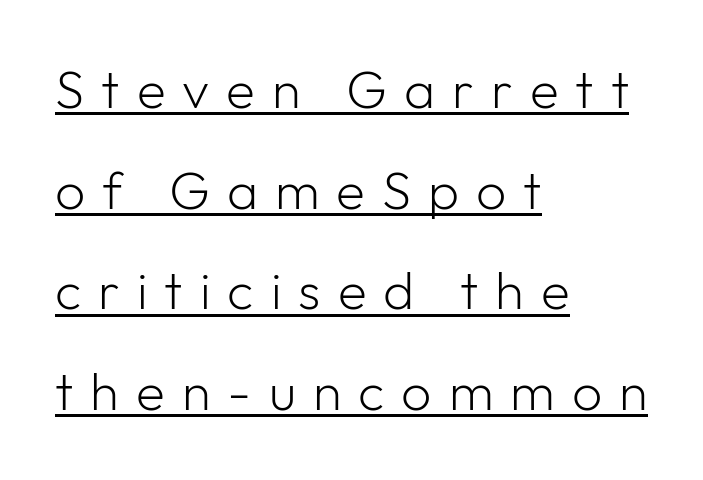
{"serif": "no", "italic": "no", "bold": "no", "weight": "light", "width": "normal", "stroke_contrast": "low", "x_height": "medium", "monospaced": "no", "underline": "yes", "align": "left", "line_spacing": "loose", "line_spacing_ratio": 1.9, "letter_spacing": "wide", "letter_spacing_em": 0.32, "glyph_px": 53}
